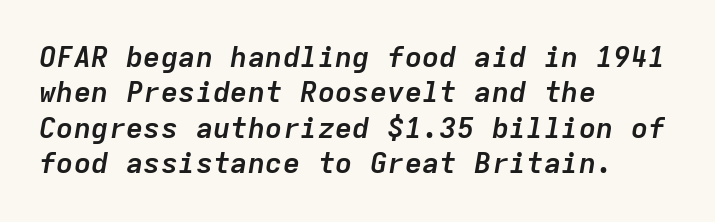
Q: Is the text bold? A: Yes.
Q: Is the text italic (slanted)? A: Yes, it leans right by about 9 degrees.
Q: Is the text underlined? A: No.
Q: How is the paragraph aligned? A: Left-aligned.
Q: Is the spacing between letters normal or unusually wide? A: Normal.
Q: Width (condensed, normal, or wide)? A: Normal.
Q: Stroke contrast? A: Low.
Q: x-height? A: Medium.
Q: Monospaced? A: Yes.
